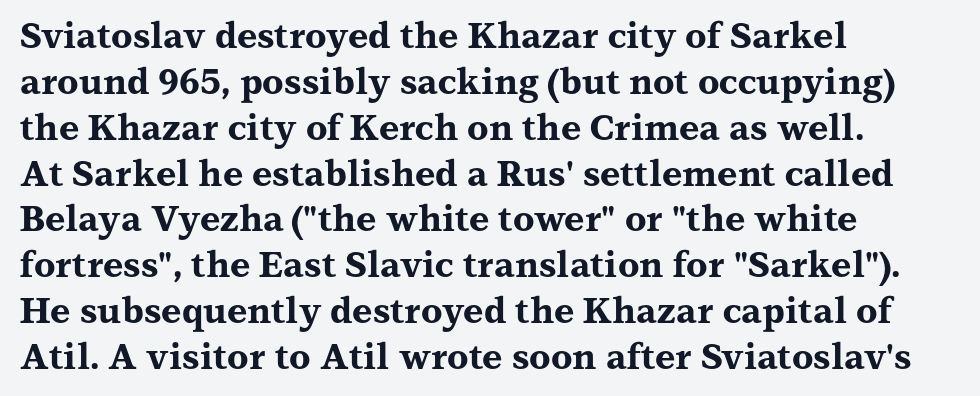
In terms of letterform style, serifs are clearly present. The rendering keeps characters at their native spacing. A clean baseline with only descenders dipping below it. Is the block centered? No — it sits flush against the left margin. What weight is shown? A full bold with thick strokes. If you measured baseline to baseline, you'd find a middling distance.
